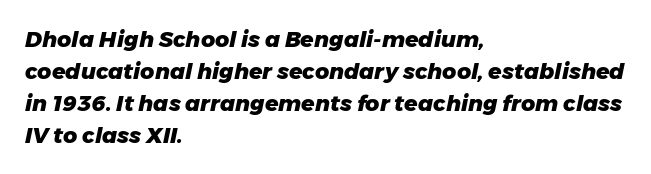
Beneath every word, the page is bare. Compared with typical paragraphs, the rows here are spaced about the same. Slant detected: the letters are inclined. Heavy-handed strokes throughout: this text is bold.
